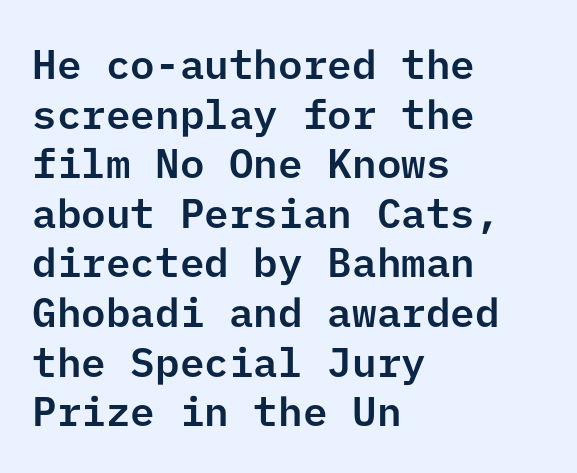
The image shows 41 px sans-serif type, upright; set left-aligned, line spacing 1.21x, normal letter spacing, not underlined; low stroke contrast and a medium x-height.
